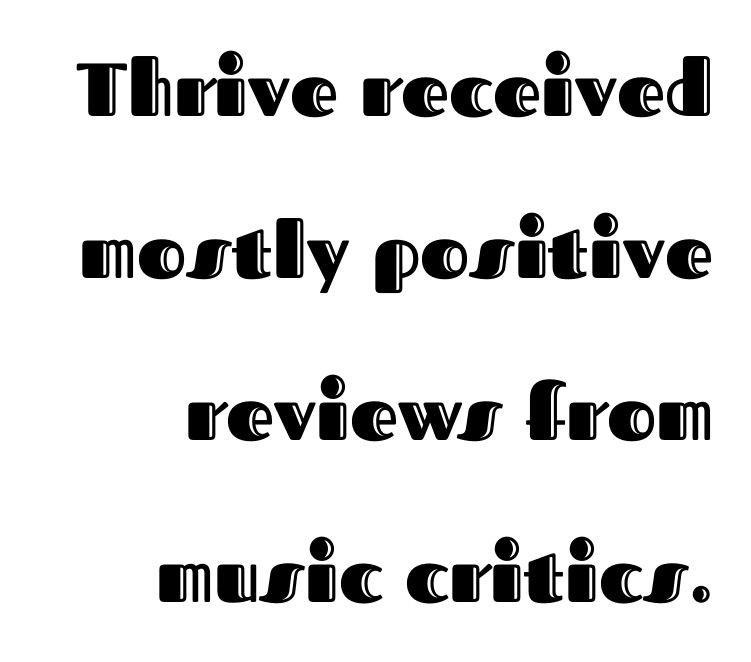
The image shows 75 px text type, upright; set right-aligned, loose line spacing (2.16x), normal letter spacing, not underlined; a medium x-height.
